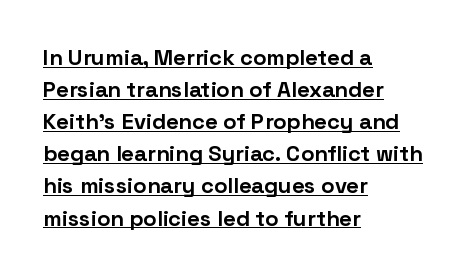
{"italic": "no", "bold": "yes", "underline": "yes", "align": "left", "line_spacing": "normal", "line_spacing_ratio": 1.46, "letter_spacing": "normal", "letter_spacing_em": 0.0, "glyph_px": 22}
